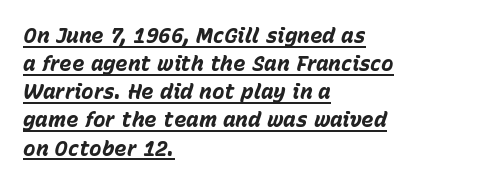
The letters are bold, with thick, heavy strokes. Every character sits at an angle, as italics do. The rendering uses the underline text-decoration. The letters sit at their default tracking, neither squeezed nor spread. Successive baselines arrive at the customary interval. The passage is arranged the way most books set body copy — flush left.
